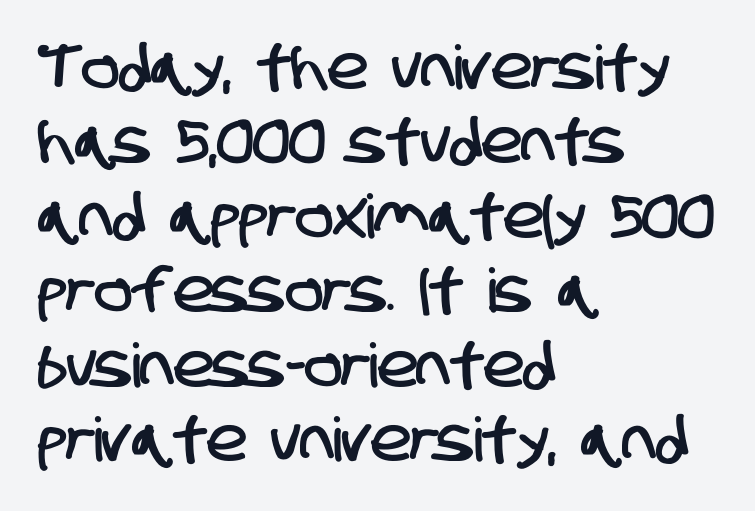
Leftover space on each line is placed entirely after the last word. The letters advance in unequal steps, a hallmark of proportional type. The passage shown is not underscored anywhere. What stands out about the letter spacing? Nothing — it is the standard amount. Are there feet on the stems? There aren't — it's a sans.
